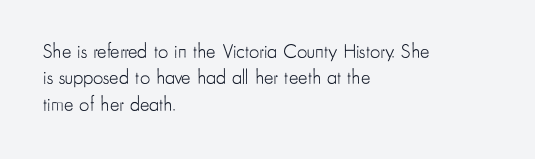
Characters remain perfectly vertical along every line. Rows of type keep a routine distance in the vertical direction. The face looks like a standard text weight, possibly lighter. Letter spacing: default. Each row of text sits above clean, open space.
